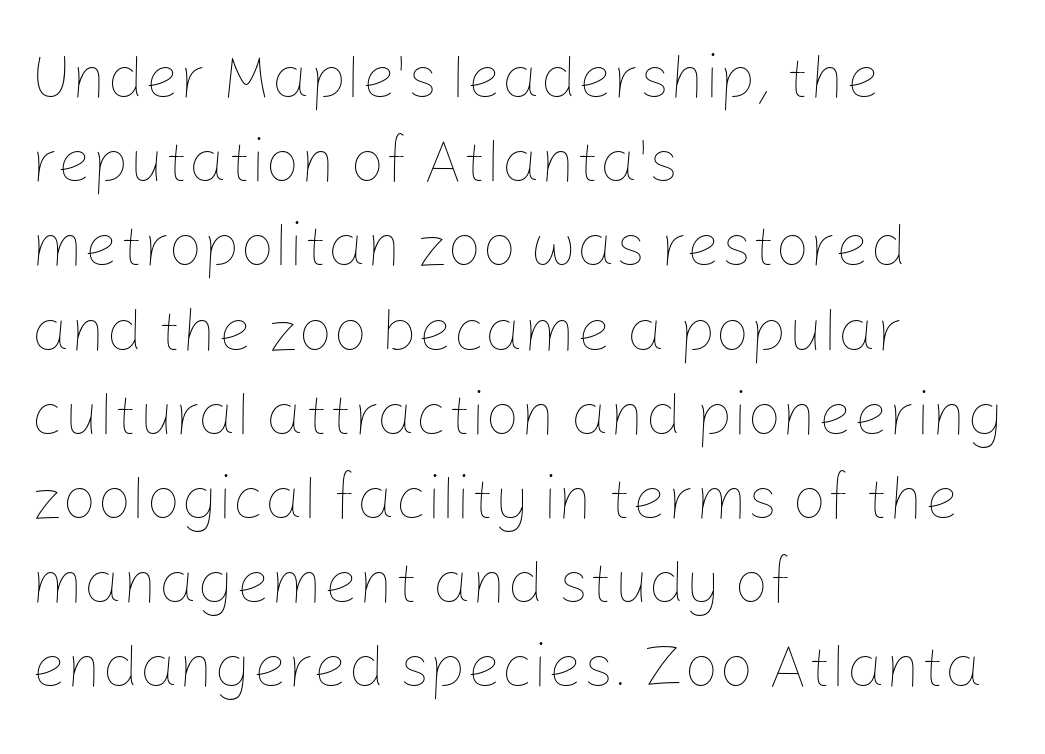
The cut favours lightness, reaching ordinary text weight at its darkest. Notice how the stems are strictly vertical — no italics here. Short and long lines alike share a common starting point at left. Varying glyph widths throughout — classic text-font behaviour. Has an underline been added? It has not.
